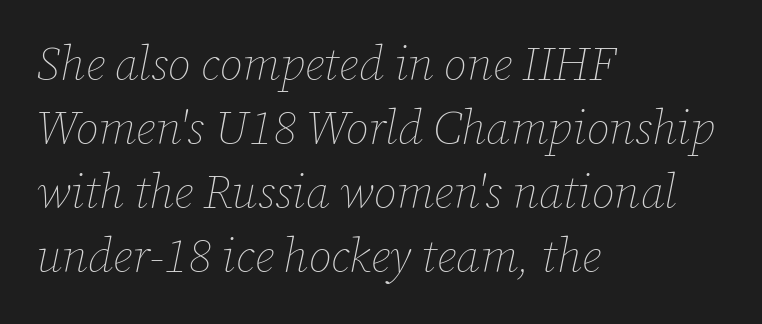
The image shows 47 px thin type, italic (leaning right); set left-aligned, normal line spacing (1.36x), normal letter spacing, not underlined; low stroke contrast and a medium x-height.
